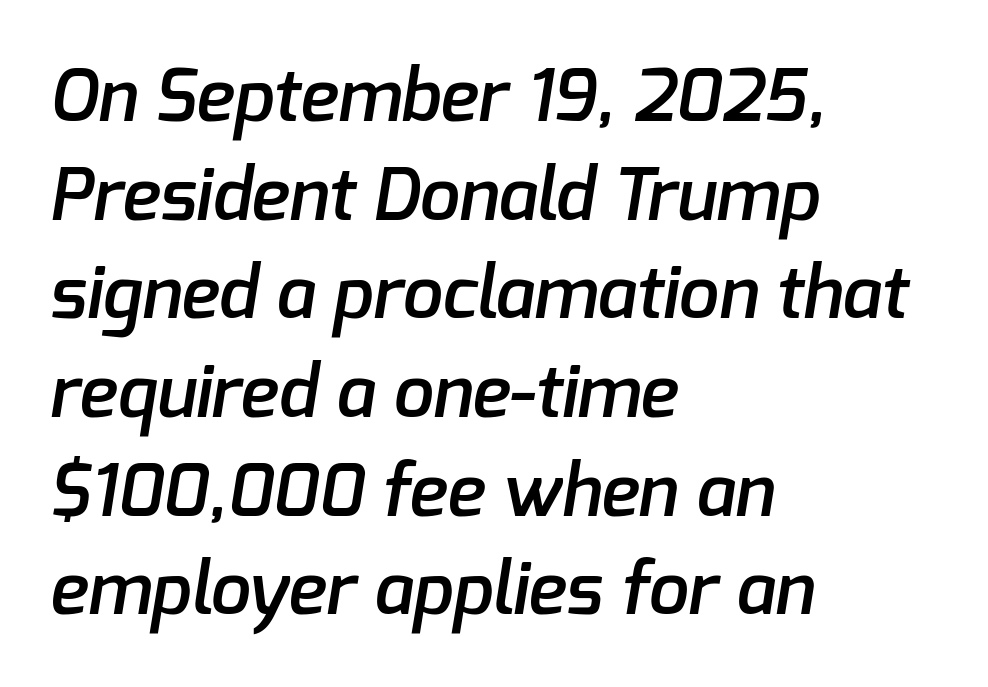
The image shows 72 px semibold sans-serif type; set left-aligned, normal line spacing (1.37x), normal letter spacing, not underlined; low stroke contrast and a medium x-height.
